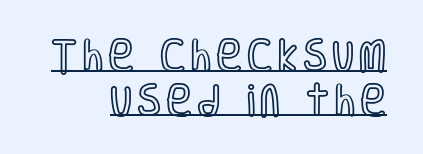
Q: Is the text italic (slanted)? A: No, it is upright.
Q: Is the text underlined? A: Yes.
Q: How is the paragraph aligned? A: Right-aligned.
Q: Is the spacing between lines tight, normal or loose? A: Normal.
Q: Width (condensed, normal, or wide)? A: Condensed.
Q: x-height? A: Large.
Q: Monospaced? A: No.
